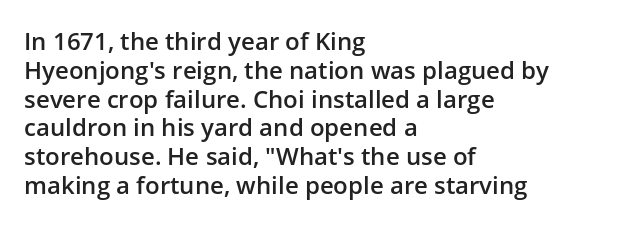
Q: Is the text bold? A: Semi-bold.
Q: Is the text italic (slanted)? A: No, it is upright.
Q: Is the text underlined? A: No.
Q: How is the paragraph aligned? A: Left-aligned.
Q: Is the spacing between letters normal or unusually wide? A: Normal.
